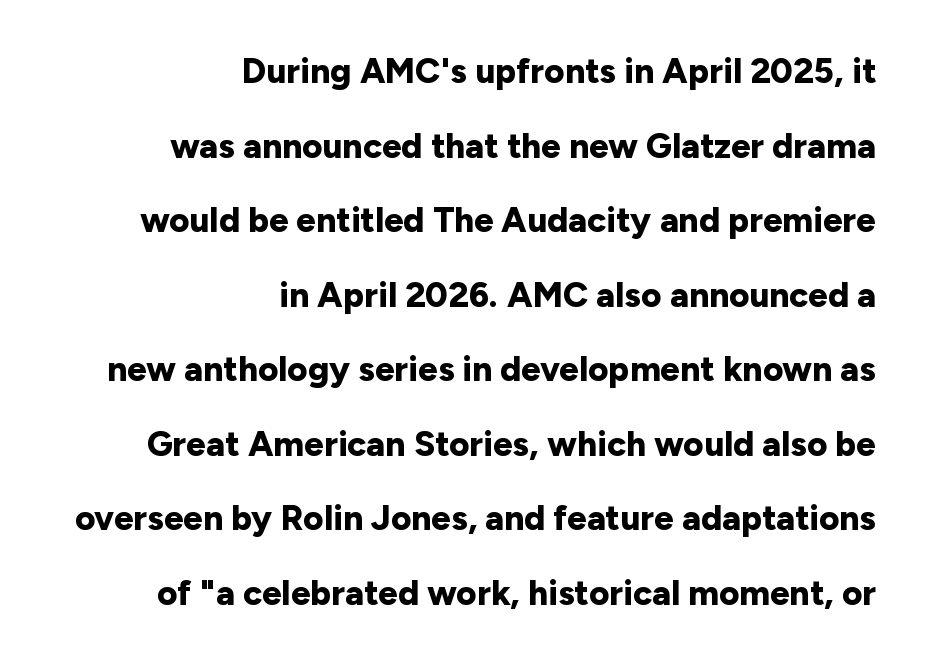
Descender tails drop into unmarked territory. Quick note: not italic, upright. Horizontal alignment here is rightward, an uncommon choice for prose. Regarding leading, the lines here are spaced well apart.
